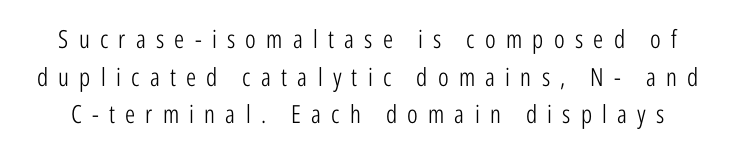
Q: Is the text bold? A: No.
Q: Is the text italic (slanted)? A: No, it is upright.
Q: Is the text underlined? A: No.
Q: Is the spacing between letters normal or unusually wide? A: Unusually wide.
Q: Is the spacing between lines tight, normal or loose? A: Normal.
